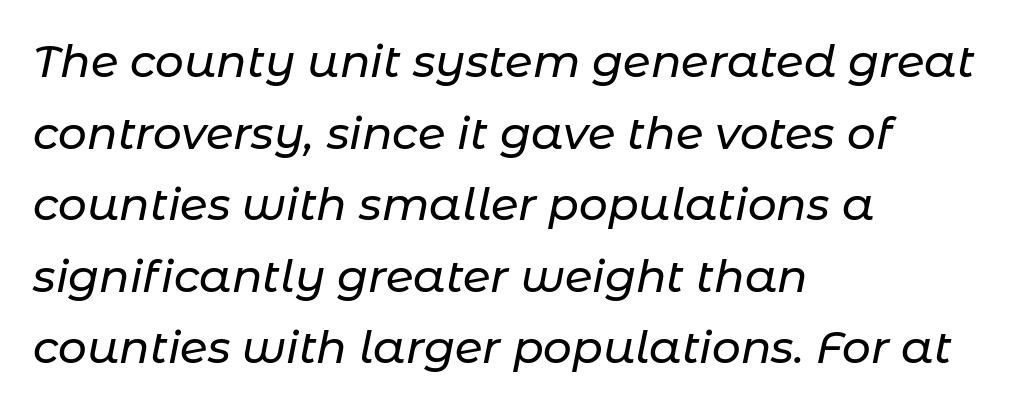
The image shows 45 px text type, italic (leaning right); set left-aligned, normal line spacing (1.59x), normal letter spacing, not underlined; low stroke contrast and a medium x-height.
